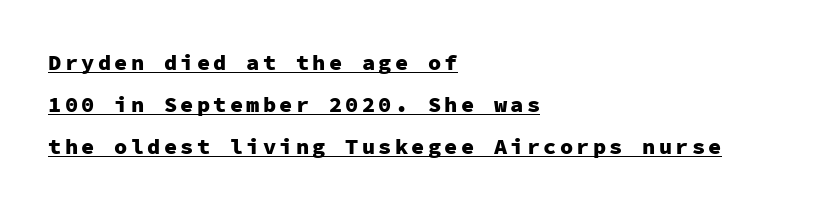
{"italic": "no", "bold": "yes", "underline": "yes", "align": "left", "line_spacing": "loose", "line_spacing_ratio": 1.91, "glyph_px": 22}
